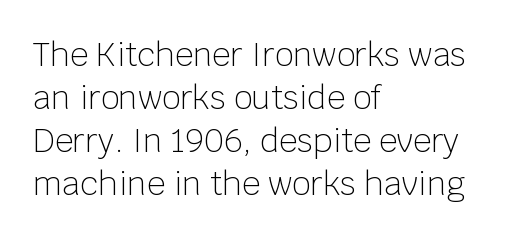
The image shows 32 px light sans-serif type, upright; set left-aligned, normal line spacing (1.34x), normal letter spacing, not underlined; low stroke contrast and a large x-height.
